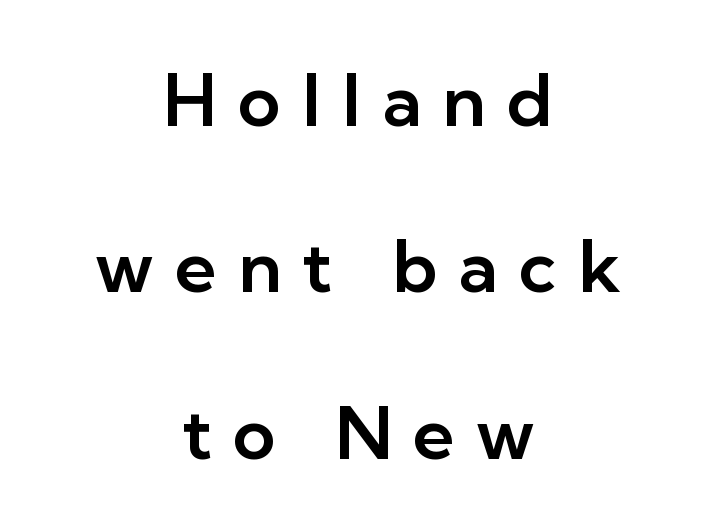
Unlike italic type, these characters show no tilt at all. These lines are rendered in a variable-pitch font. Loose tracking; the words dissolve into strings of separated letters. Has an underline been added? It has not.
